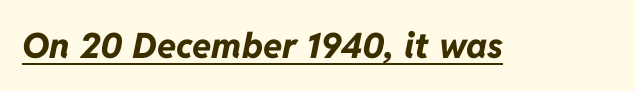
Style check: oblique. Each letter keeps its own natural width here, so spacing adapts to shape. Glance below the letters and you will spot a drawn line. Bold? Absolutely — the strokes are thick and heavy. Tracking value appears to be zero — textbook default spacing.
